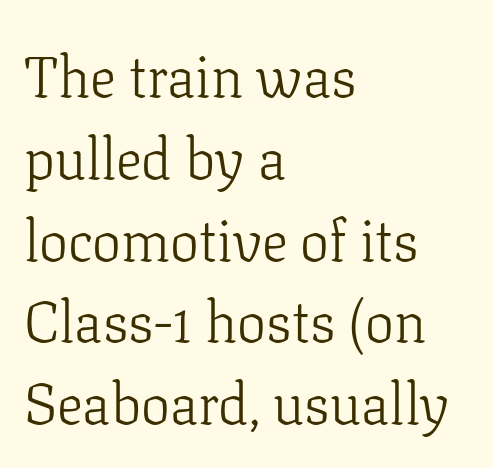
The lines in this sample share a left origin and differ only in where they stop. Serif or sans? Serif — the stroke terminals have little feet. The face used here is proportionally spaced, like ordinary book or web type. This sample keeps an unexceptional amount of space between lines.
